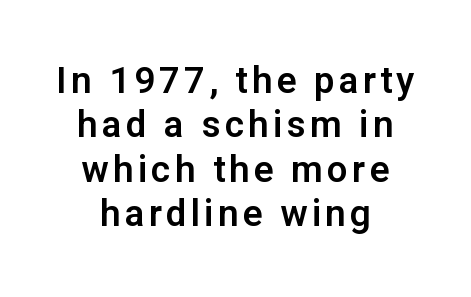
The image shows 37 px sans-serif type, upright; set centered, line spacing 1.2x, not underlined; low stroke contrast and a medium x-height.
